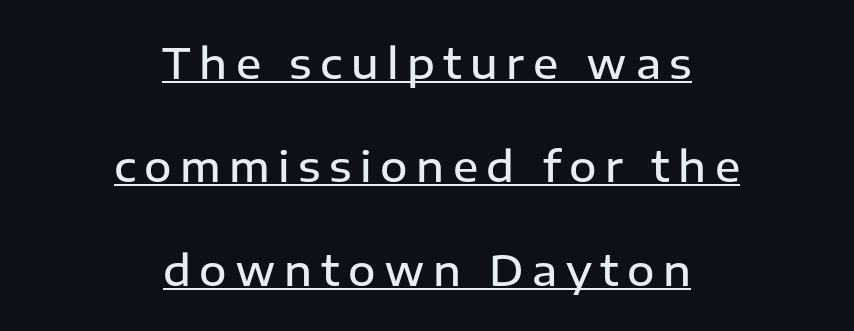
{"serif": "no", "italic": "no", "bold": "semi", "weight": "semibold", "width": "normal", "stroke_contrast": "low", "x_height": "medium", "monospaced": "no", "underline": "yes", "align": "center", "line_spacing": "loose", "line_spacing_ratio": 2.46, "letter_spacing": "wide", "letter_spacing_em": 0.2, "glyph_px": 42}
